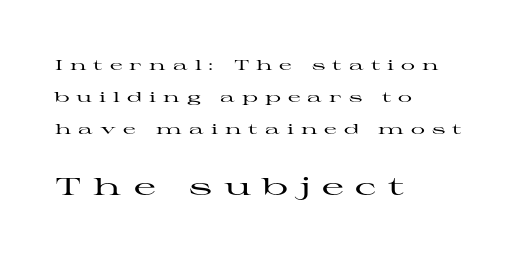
The rendering inserts visible extra space after every character. The foot of each line stays bare and open. Quick note: interline space is abundant. Nope, not italic — everything's standing straight.
